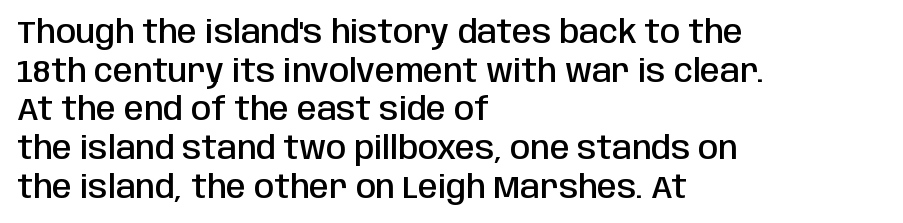
The image shows 32 px semibold, condensed sans-serif type, upright; set left-aligned, line spacing 1.21x, normal letter spacing, not underlined; low stroke contrast and a large x-height.
